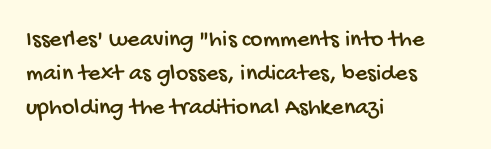
{"underline": "no", "align": "left", "line_spacing": "normal", "line_spacing_ratio": 1.41, "letter_spacing": "normal", "letter_spacing_em": 0.0, "glyph_px": 24}
